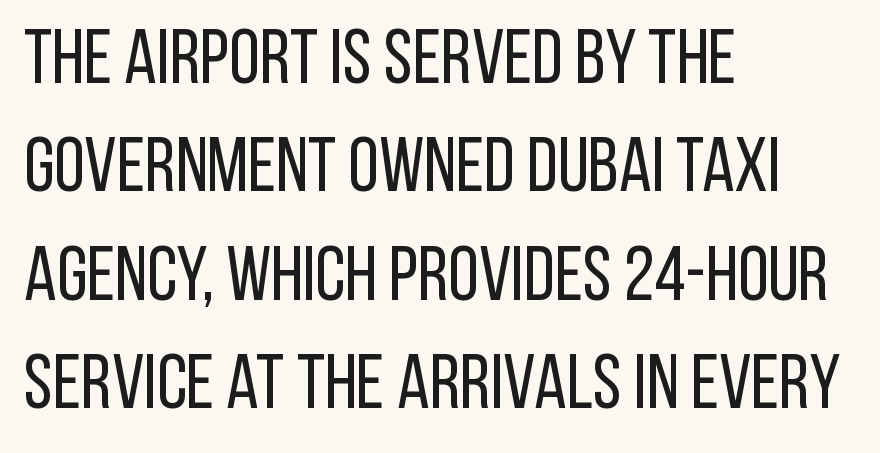
Q: Is the text bold? A: No.
Q: Is the text italic (slanted)? A: No, it is upright.
Q: Is the typeface a serif or a sans-serif typeface? A: Sans-serif.
Q: Is the text underlined? A: No.
Q: How is the paragraph aligned? A: Left-aligned.
Q: Is the spacing between letters normal or unusually wide? A: Normal.
Q: Is the spacing between lines tight, normal or loose? A: Normal.
Q: Width (condensed, normal, or wide)? A: Condensed.
Q: Stroke contrast? A: Low.
Q: x-height? A: Large.
Q: Monospaced? A: No.
